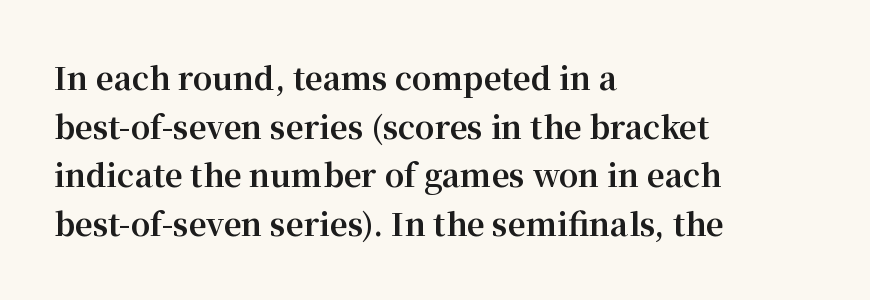
Examine the stroke ends and you'll spot serifs. Check under the words: just untouched page. Short and long lines alike share a common starting point at left. The line texture is even and compact thanks to regular tracking. These lines are rendered in a variable-pitch font. This sample uses an upright cut, with every glyph sitting square on the baseline.
